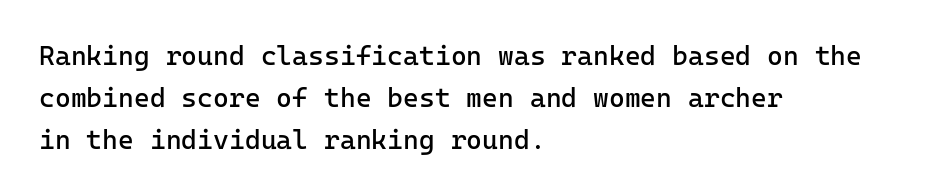
{"italic": "no", "bold": "no", "underline": "no", "align": "left", "line_spacing": "normal", "line_spacing_ratio": 1.55, "letter_spacing": "normal", "letter_spacing_em": 0.0, "glyph_px": 27}
